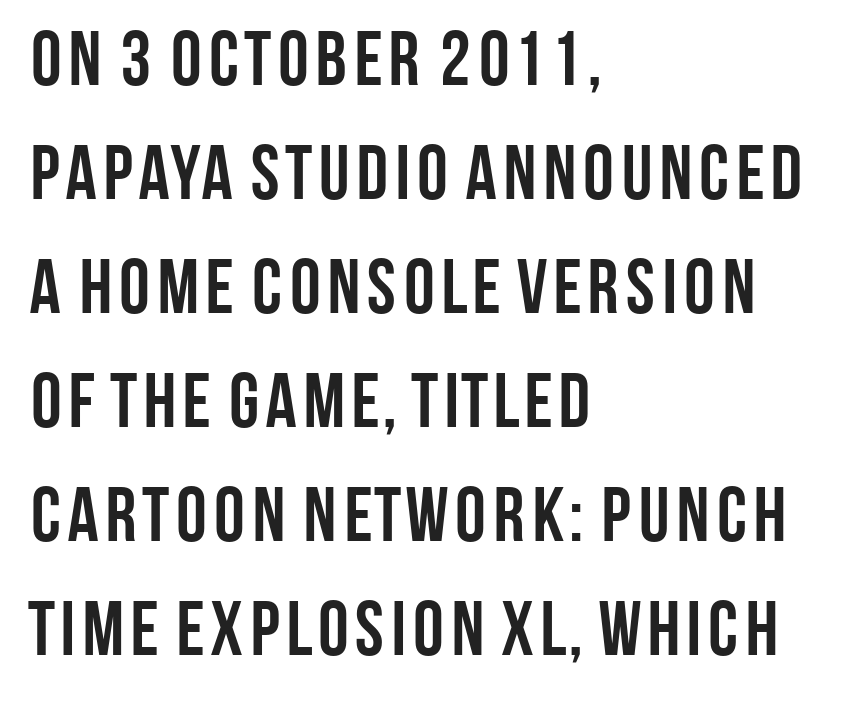
The image shows 77 px semibold, condensed sans-serif type, upright; set left-aligned, normal line spacing (1.48x), normal letter spacing, not underlined; low stroke contrast and a large x-height.
